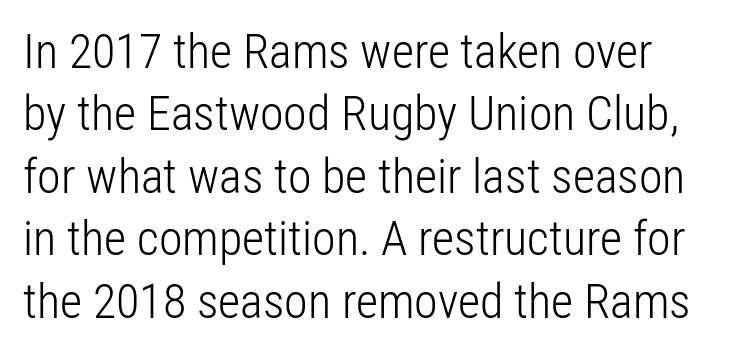
Each letter's strokes conclude bluntly, with no projecting serifs. Ordinary non-slanted type is in use. Is this a fixed-width face? No — the glyphs have proportional, varying widths. Glance below the letters and you will spot only blank space.
